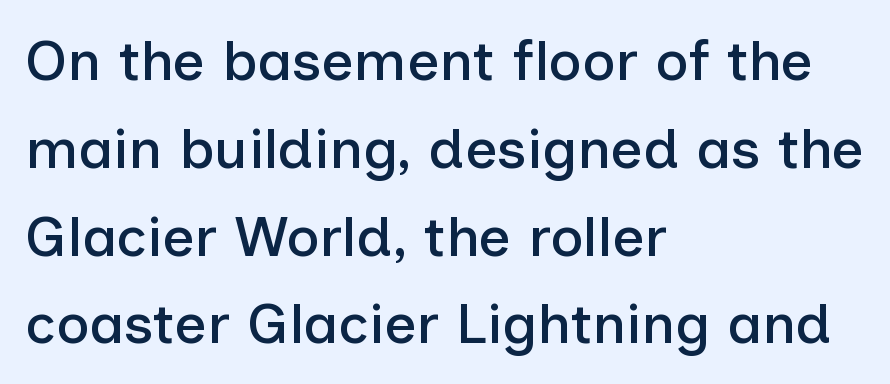
Nope, not italic — everything's standing straight. No word sits above an underline. Proportional: the letters do not fall into vertical columns. There is no visible air inserted between adjacent glyphs. Normally led — the rows are evenly, conventionally spaced.
